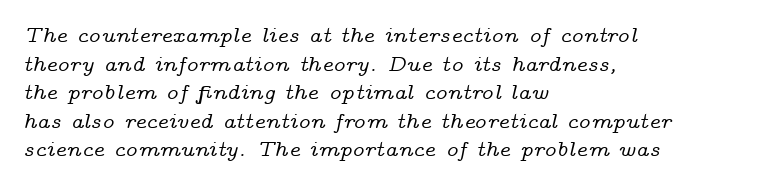
Q: Is the text italic (slanted)? A: Yes, it leans right by about 14 degrees.
Q: Is the text underlined? A: No.
Q: How is the paragraph aligned? A: Left-aligned.
Q: Is the spacing between letters normal or unusually wide? A: Normal.
Q: Is the spacing between lines tight, normal or loose? A: Normal.
